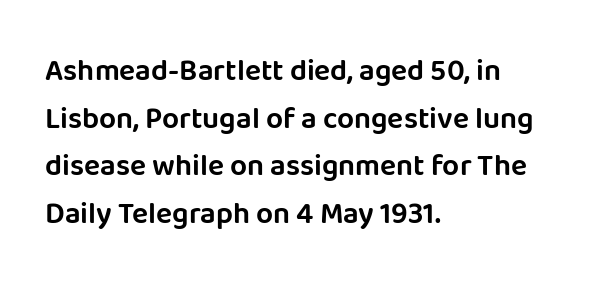
{"serif": "no", "italic": "no", "width": "normal", "stroke_contrast": "low", "x_height": "large", "monospaced": "no", "underline": "no", "align": "left", "line_spacing": "normal", "line_spacing_ratio": 1.59, "letter_spacing": "normal", "letter_spacing_em": 0.0, "glyph_px": 30}
